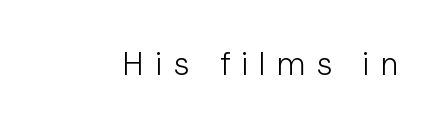
Q: Is the text bold? A: No.
Q: Is the text italic (slanted)? A: No, it is upright.
Q: Is the typeface a serif or a sans-serif typeface? A: Sans-serif.
Q: Is the text underlined? A: No.
Q: Is the spacing between letters normal or unusually wide? A: Unusually wide.
Q: Width (condensed, normal, or wide)? A: Normal.
Q: Stroke contrast? A: Low.
Q: x-height? A: Medium.
Q: Monospaced? A: No.
